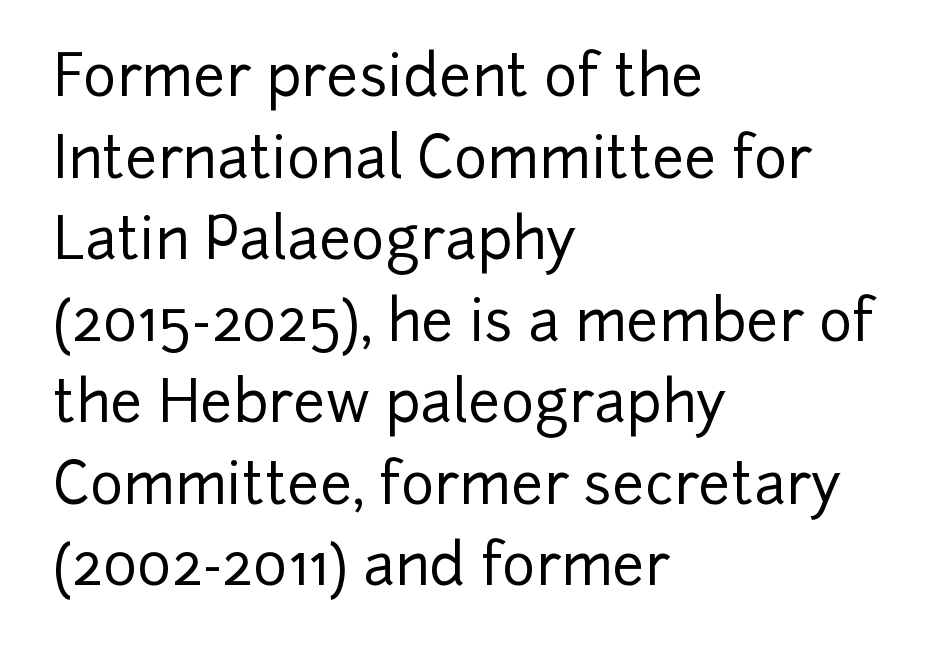
Q: Is the text italic (slanted)? A: No, it is upright.
Q: Is the typeface a serif or a sans-serif typeface? A: Sans-serif.
Q: Is the text underlined? A: No.
Q: How is the paragraph aligned? A: Left-aligned.
Q: Is the spacing between letters normal or unusually wide? A: Normal.
Q: Is the spacing between lines tight, normal or loose? A: Normal.
Q: Width (condensed, normal, or wide)? A: Normal.
Q: Stroke contrast? A: Low.
Q: x-height? A: Medium.
Q: Monospaced? A: No.
